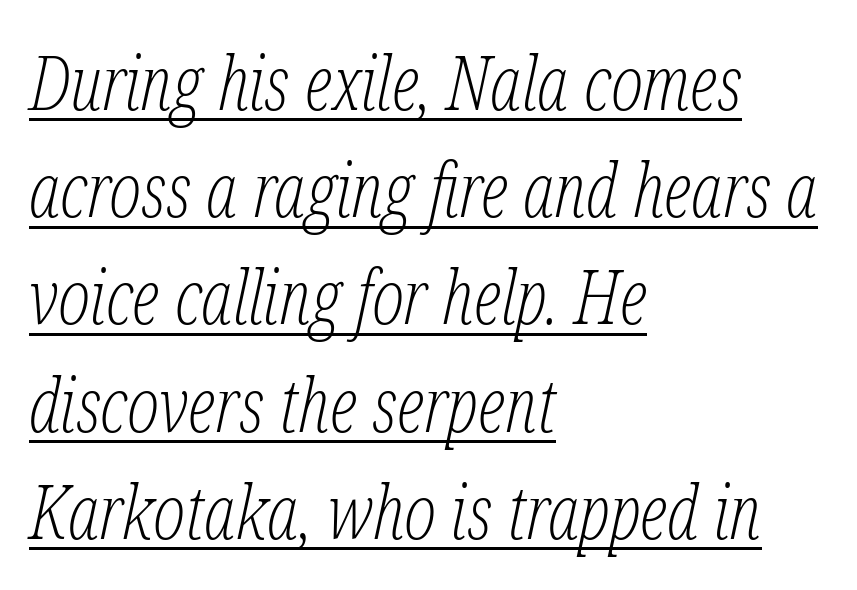
Every character sits at an angle, as italics do. These lines are composed in type with serifs. This is underlined copy, the kind a proofreader might mark for attention. The rows are spaced the way most documents space them.
